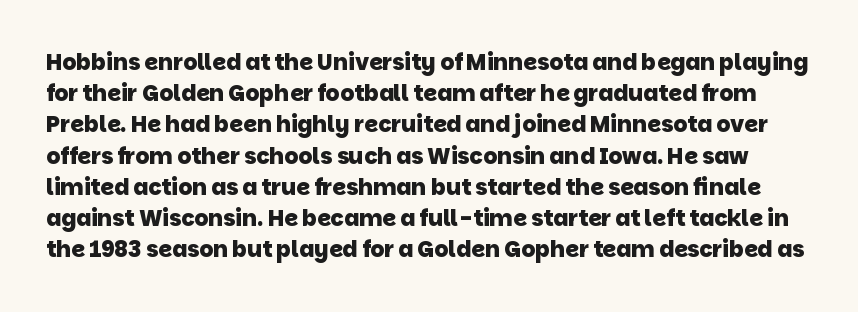
Q: Is the text bold? A: Yes.
Q: Is the text underlined? A: No.
Q: Is the spacing between letters normal or unusually wide? A: Normal.
Q: Is the spacing between lines tight, normal or loose? A: Normal.
